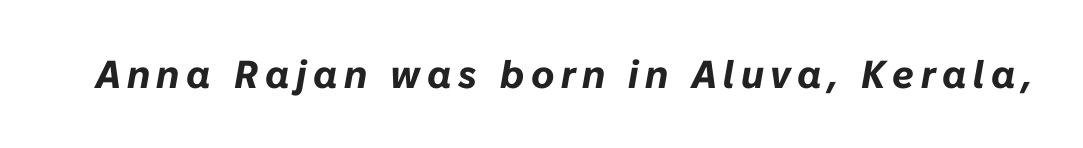
The image shows 39 px bold type, italic (leaning right); set not underlined; low stroke contrast and a medium x-height.
